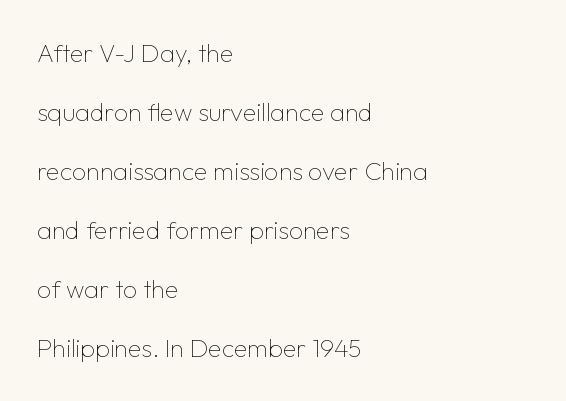
Q: Is the text bold? A: No.
Q: Is the text italic (slanted)? A: No, it is upright.
Q: Is the text underlined? A: No.
Q: How is the paragraph aligned? A: Left-aligned.
Q: Is the spacing between letters normal or unusually wide? A: Normal.
Q: Is the spacing between lines tight, normal or loose? A: Loose.
